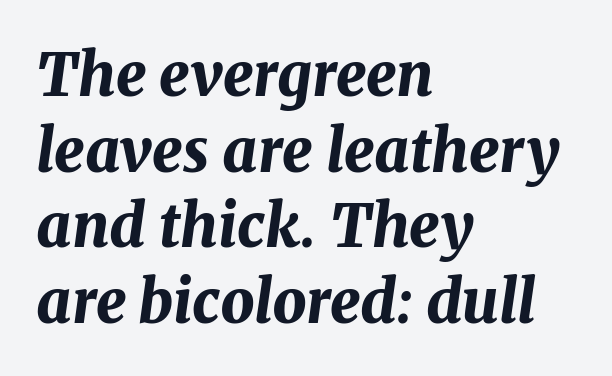
The image shows 60 px bold type, italic (leaning right); set left-aligned, normal line spacing (1.26x), normal letter spacing, not underlined; medium stroke contrast and a medium x-height.
